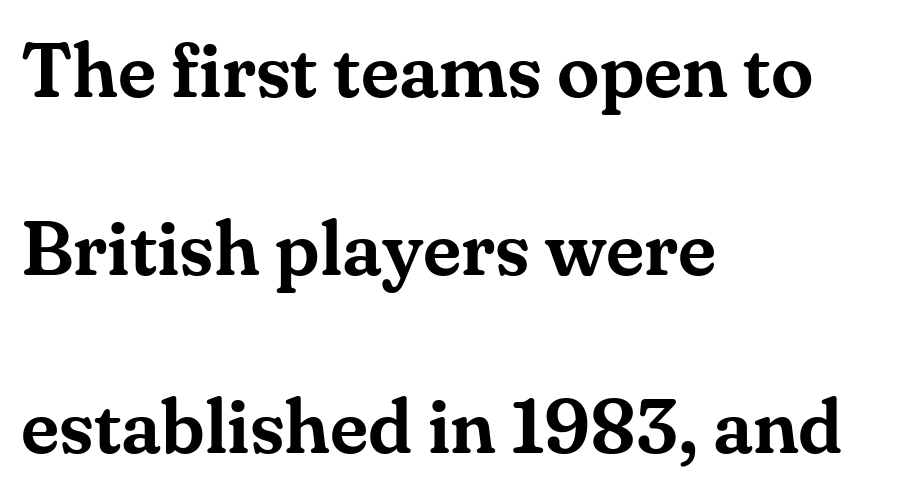
{"serif": "yes", "italic": "no", "width": "normal", "stroke_contrast": "medium", "x_height": "small", "monospaced": "no", "underline": "no", "align": "left", "line_spacing": "loose", "line_spacing_ratio": 2.31, "letter_spacing": "normal", "letter_spacing_em": 0.0, "glyph_px": 77}
